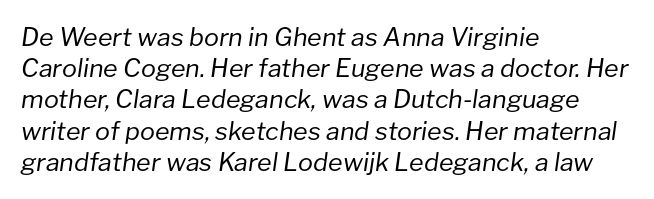
The image shows 25 px text type, italic (leaning right); set left-aligned, normal line spacing (1.25x), normal letter spacing, not underlined.
